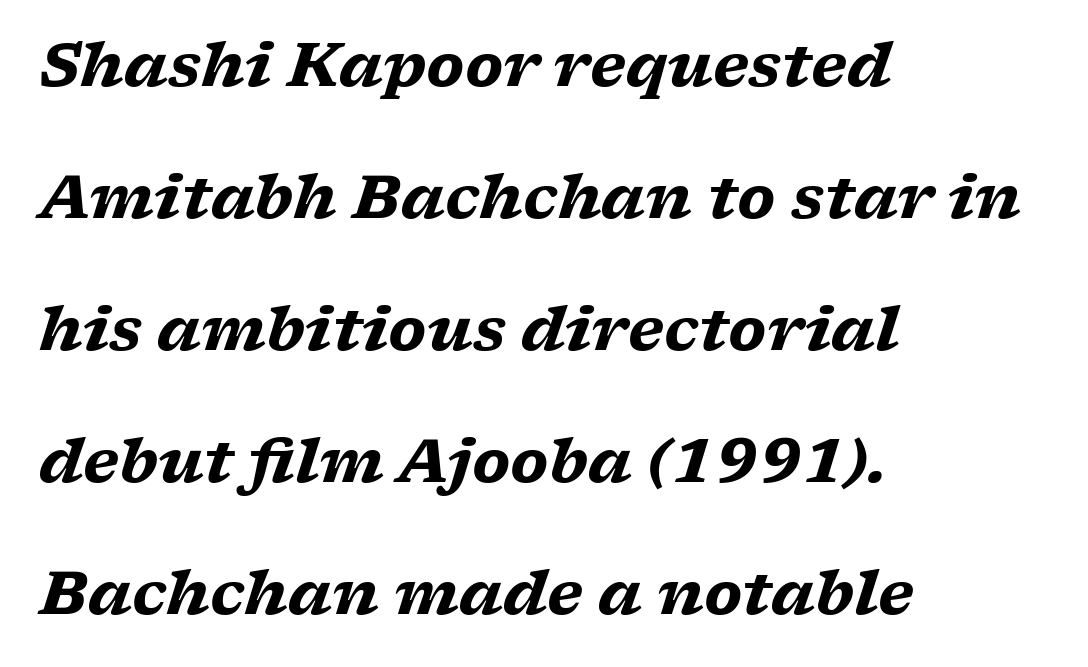
The image shows 60 px heavy, wide serif type, italic (leaning right); set left-aligned, loose line spacing (2.2x), normal letter spacing, not underlined; low stroke contrast and a medium x-height.
